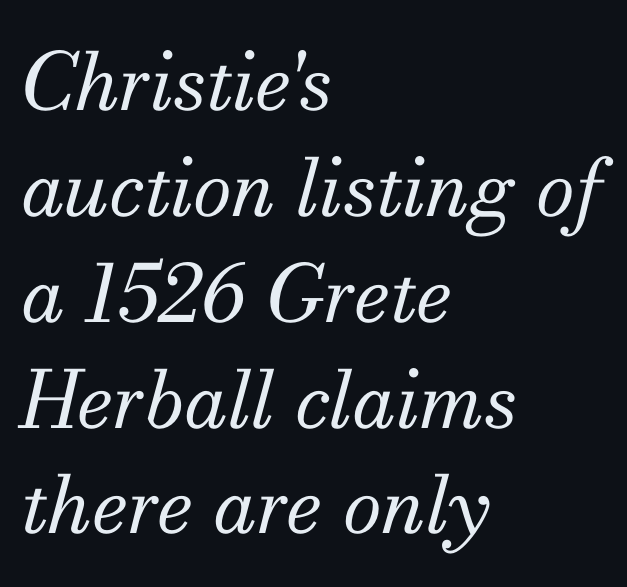
The image shows 79 px regular-weight serif type, italic (leaning right); set left-aligned, normal line spacing (1.34x), normal letter spacing, not underlined; medium stroke contrast and a small x-height.
